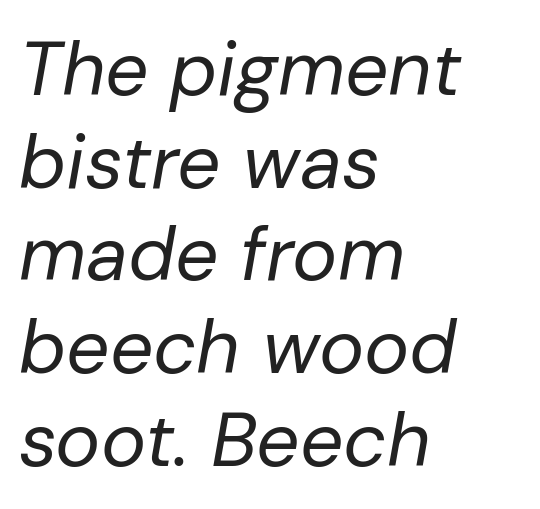
The image shows 76 px regular-weight type, italic (leaning right); set left-aligned, line spacing 1.22x, normal letter spacing, not underlined; low stroke contrast and a medium x-height.
